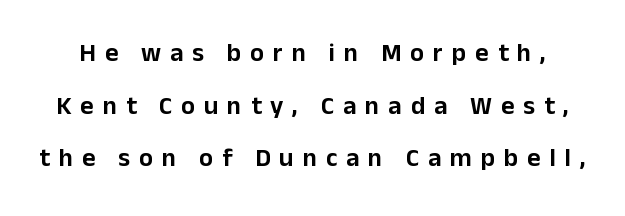
Q: Is the text italic (slanted)? A: No, it is upright.
Q: Is the text underlined? A: No.
Q: Is the spacing between letters normal or unusually wide? A: Unusually wide.
Q: Is the spacing between lines tight, normal or loose? A: Loose.
